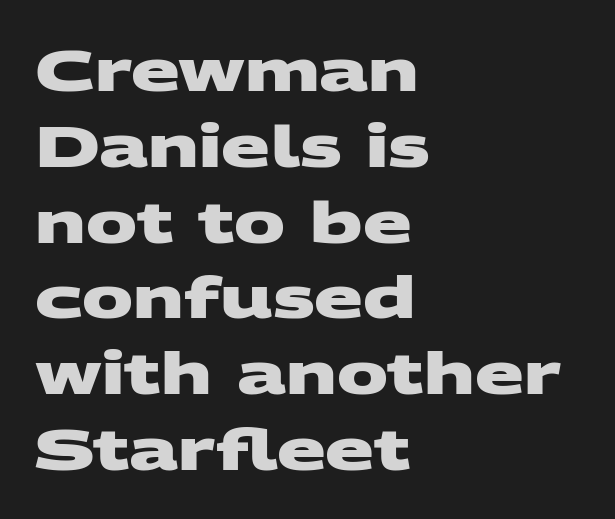
{"serif": "no", "bold": "yes", "weight": "heavy", "width": "wide", "stroke_contrast": "medium", "x_height": "large", "monospaced": "no", "underline": "no", "align": "left", "line_spacing": "normal", "line_spacing_ratio": 1.33, "letter_spacing": "normal", "letter_spacing_em": 0.0, "glyph_px": 57}
